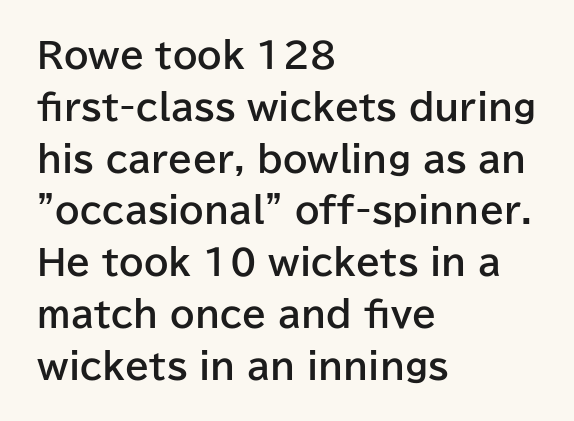
The image shows 35 px bold sans-serif type, upright; set left-aligned, normal line spacing (1.48x), normal letter spacing, not underlined; low stroke contrast and a medium x-height.
